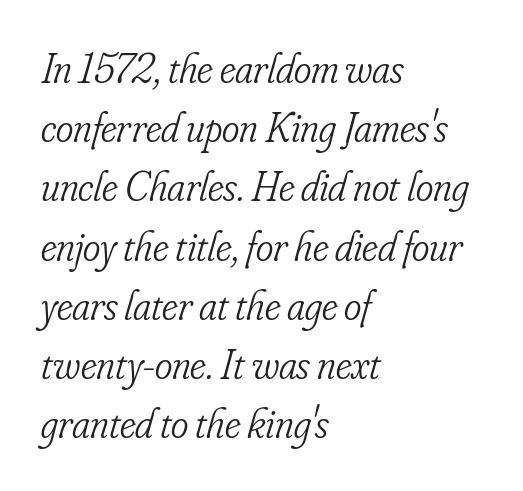
The image shows 42 px light, condensed serif type, italic (leaning right); set left-aligned, normal line spacing (1.41x), normal letter spacing, not underlined; low stroke contrast and a small x-height.
